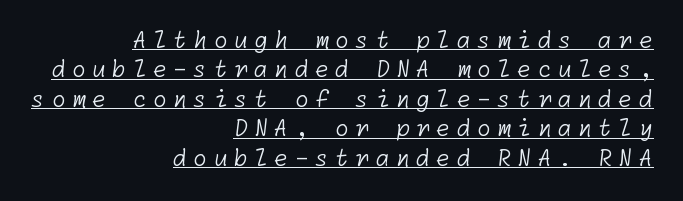
{"bold": "no", "underline": "yes", "align": "right", "line_spacing": "normal", "line_spacing_ratio": 1.28, "letter_spacing": "wide", "letter_spacing_em": 0.26, "glyph_px": 23}
